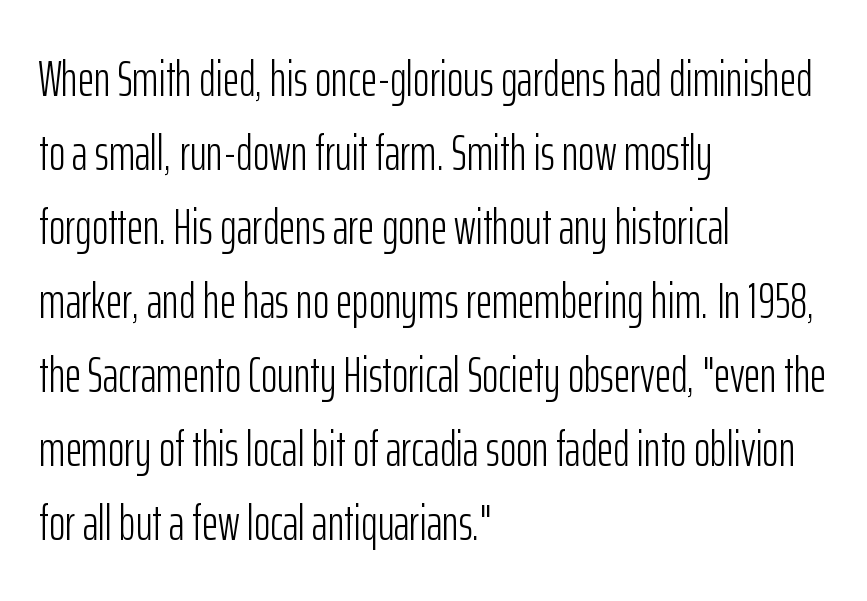
Q: Is the text bold? A: No.
Q: Is the text italic (slanted)? A: No, it is upright.
Q: Is the typeface a serif or a sans-serif typeface? A: Sans-serif.
Q: Is the text underlined? A: No.
Q: How is the paragraph aligned? A: Left-aligned.
Q: Is the spacing between letters normal or unusually wide? A: Normal.
Q: Is the spacing between lines tight, normal or loose? A: Normal.
Q: Width (condensed, normal, or wide)? A: Condensed.
Q: Stroke contrast? A: Low.
Q: x-height? A: Medium.
Q: Monospaced? A: No.
